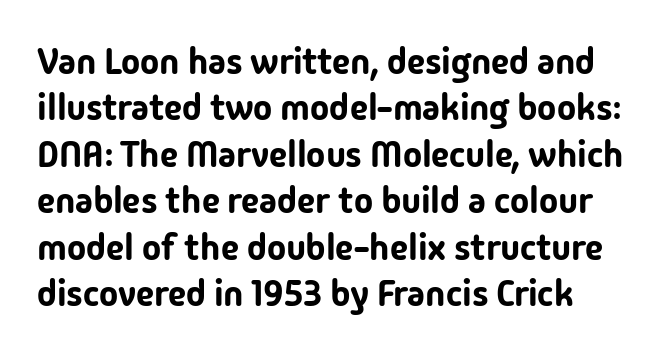
The image shows 36 px sans-serif type, upright; set left-aligned, normal line spacing (1.29x), normal letter spacing, not underlined; low stroke contrast and a medium x-height.
